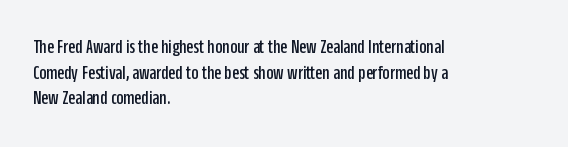
Q: Is the text italic (slanted)? A: No, it is upright.
Q: Is the text underlined? A: No.
Q: How is the paragraph aligned? A: Left-aligned.
Q: Is the spacing between letters normal or unusually wide? A: Normal.
Q: Is the spacing between lines tight, normal or loose? A: Normal.
